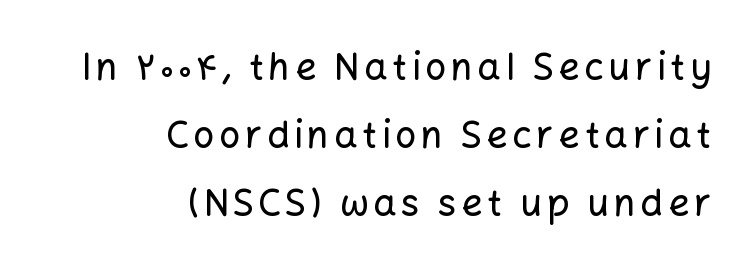
The image shows 37 px sans-serif type, upright; set right-aligned, line spacing 1.84x, not underlined; low stroke contrast and a medium x-height.
